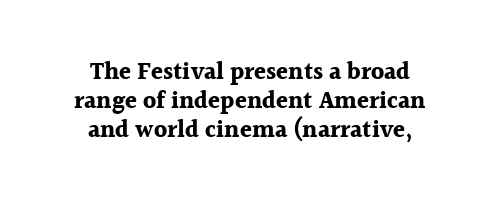
The words here are not underlined. Tall strokes in this sample are plumb rather than angled. Bold? Absolutely — the strokes are thick and heavy. Students, note that the glyphs here touch the page at normal intervals. Teacher's note: observe the equal gaps on both sides — that is centered alignment.
